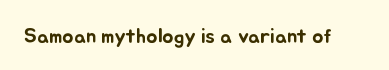
{"italic": "no", "underline": "no", "letter_spacing": "normal", "letter_spacing_em": 0.0, "glyph_px": 21}
